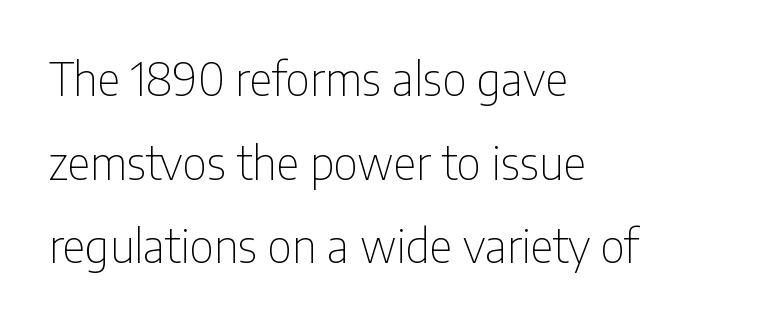
{"serif": "no", "italic": "no", "bold": "no", "weight": "thin", "width": "condensed", "stroke_contrast": "low", "x_height": "medium", "monospaced": "no", "underline": "no", "align": "left", "line_spacing_ratio": 1.86, "letter_spacing": "normal", "letter_spacing_em": 0.0, "glyph_px": 45}
